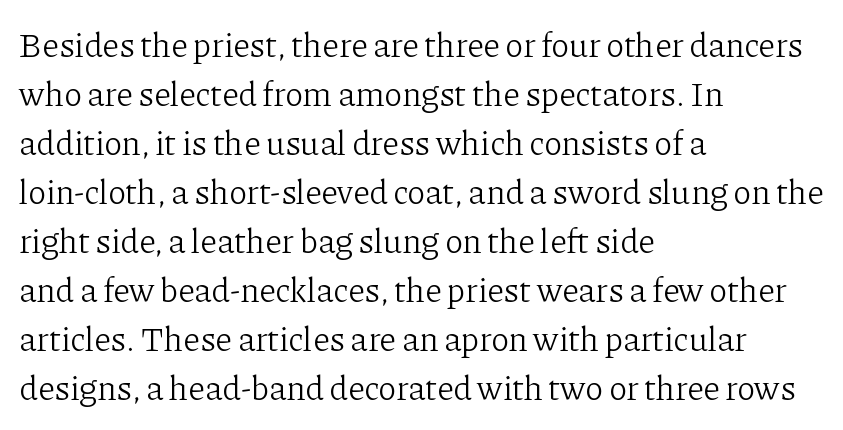
{"serif": "yes", "italic": "no", "bold": "no", "weight": "light", "width": "normal", "stroke_contrast": "low", "x_height": "medium", "monospaced": "no", "underline": "no", "align": "left", "line_spacing": "normal", "line_spacing_ratio": 1.44, "letter_spacing": "normal", "letter_spacing_em": 0.0, "glyph_px": 34}
